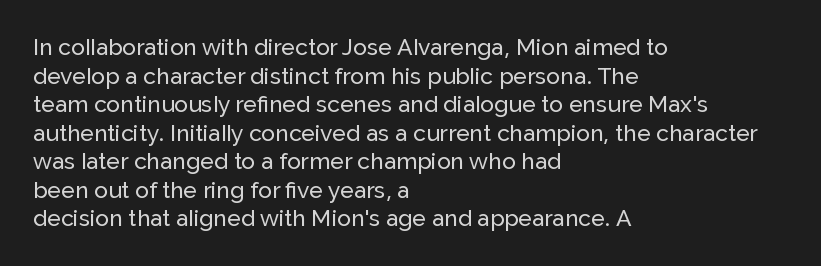
Q: Is the text italic (slanted)? A: No, it is upright.
Q: Is the text underlined? A: No.
Q: How is the paragraph aligned? A: Left-aligned.
Q: Is the spacing between letters normal or unusually wide? A: Normal.
